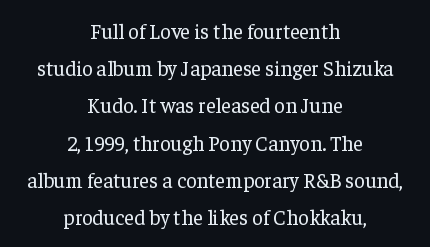
{"italic": "no", "bold": "no", "underline": "no", "align": "center", "line_spacing_ratio": 1.77, "letter_spacing": "normal", "letter_spacing_em": 0.0, "glyph_px": 21}
